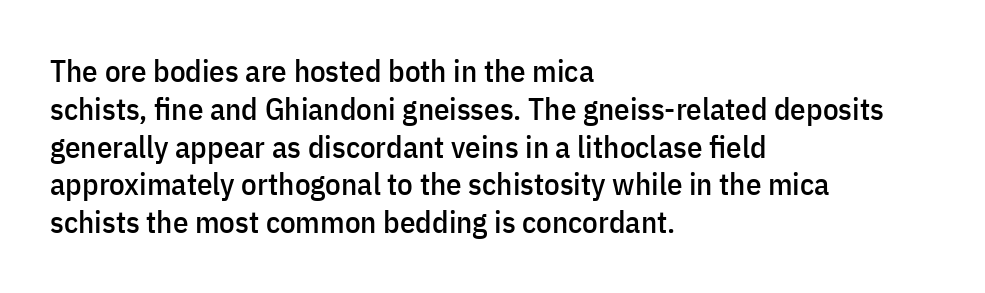
The image shows 31 px condensed sans-serif type, upright; set left-aligned, line spacing 1.22x, normal letter spacing, not underlined; low stroke contrast and a medium x-height.
